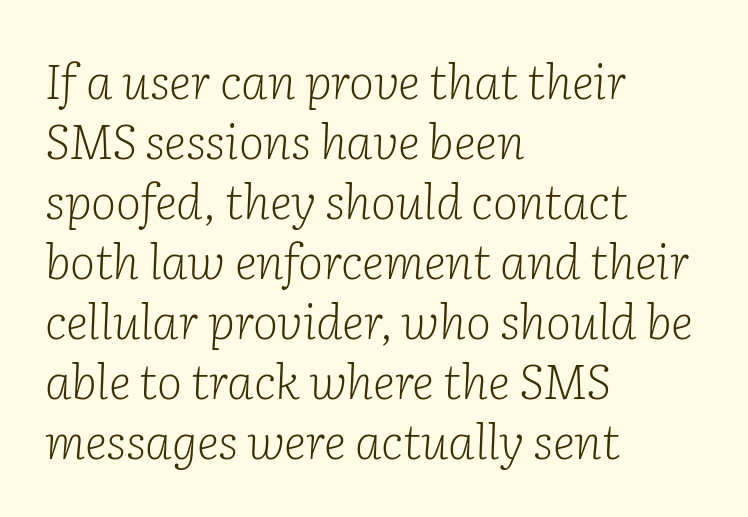
Q: Is the text bold? A: No.
Q: Is the text italic (slanted)? A: Yes, it leans right by about 2 degrees.
Q: Is the typeface a serif or a sans-serif typeface? A: Serif.
Q: Is the text underlined? A: No.
Q: How is the paragraph aligned? A: Left-aligned.
Q: Is the spacing between letters normal or unusually wide? A: Normal.
Q: Is the spacing between lines tight, normal or loose? A: Normal.
Q: Width (condensed, normal, or wide)? A: Normal.
Q: Stroke contrast? A: Low.
Q: x-height? A: Medium.
Q: Monospaced? A: No.
